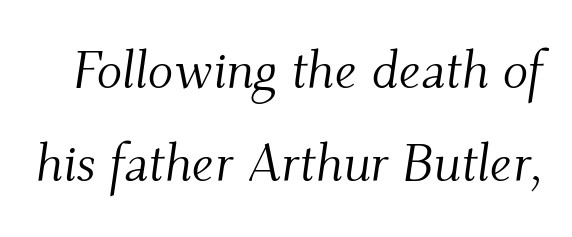
The image shows 53 px light serif type, italic (leaning right); set line spacing 1.75x, normal letter spacing, not underlined; medium stroke contrast and a small x-height.
